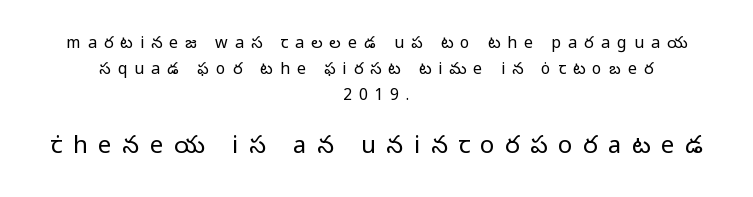
{"italic": "no", "bold": "no", "underline": "no", "align": "center", "line_spacing": "normal", "line_spacing_ratio": 1.63, "letter_spacing": "wide", "letter_spacing_em": 0.44, "larger_block": "second", "size_ratio": 1.5, "glyph_px": 24}
